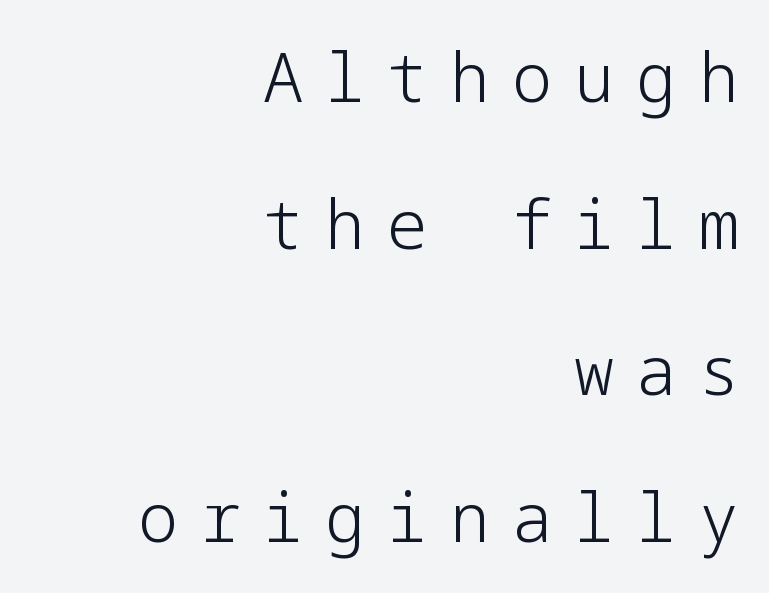
{"serif": "no", "italic": "no", "bold": "no", "weight": "light", "width": "normal", "stroke_contrast": "low", "x_height": "medium", "underline": "no", "align": "right", "line_spacing": "loose", "line_spacing_ratio": 2.19, "letter_spacing": "wide", "letter_spacing_em": 0.33, "glyph_px": 67}
